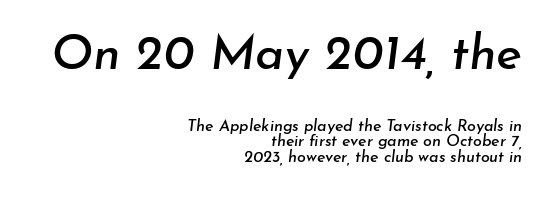
Q: Is the text italic (slanted)? A: Yes, it leans right by about 7 degrees.
Q: Is the text underlined? A: No.
Q: How is the paragraph aligned? A: Right-aligned.
Q: Is the spacing between letters normal or unusually wide? A: Normal.
Q: Is the spacing between lines tight, normal or loose? A: Tight.
Q: Which block of text is set in a larger size, the first (top) or the second (bottom)? A: The first (top) one.
Q: Width (condensed, normal, or wide)? A: Normal.
Q: Stroke contrast? A: Low.
Q: x-height? A: Small.
Q: Monospaced? A: No.
